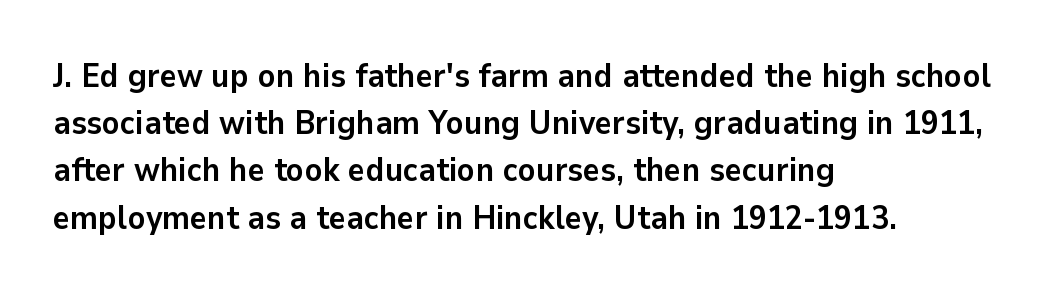
The typeface chosen for these lines omits serifs. Regular leading. You could not count columns in this text — the font is proportionally spaced. The lines in this sample share a left origin and differ only in where they stop. A clean baseline with only descenders dipping below it. You'd pick this weight for a headline — it's a proper bold.
